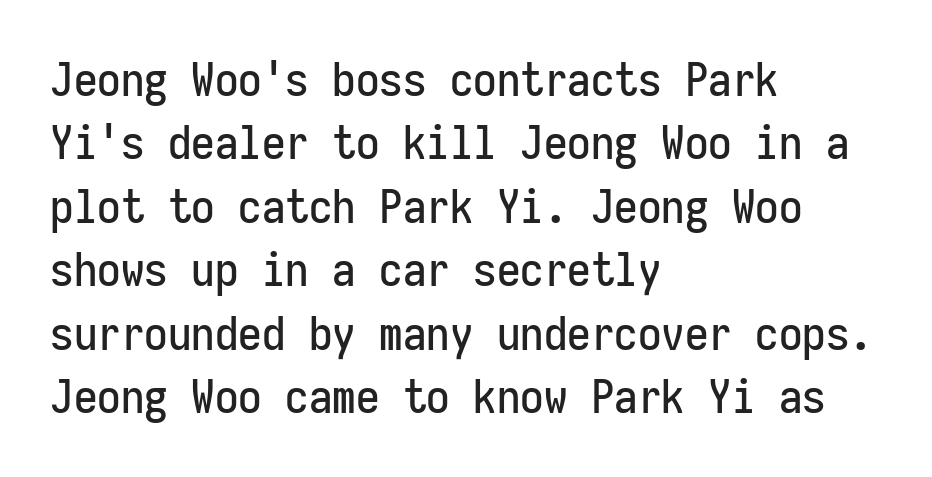
The image shows 47 px condensed sans-serif type, upright, monospaced; set left-aligned, normal line spacing (1.35x), normal letter spacing, not underlined; low stroke contrast and a medium x-height.
